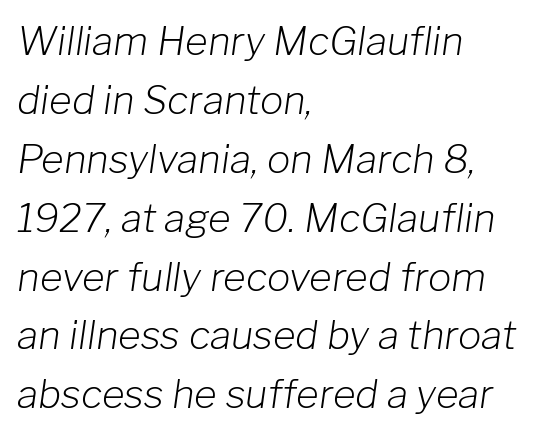
The image shows 39 px light type, italic (leaning right); set left-aligned, normal line spacing (1.51x), normal letter spacing, not underlined; low stroke contrast and a medium x-height.
